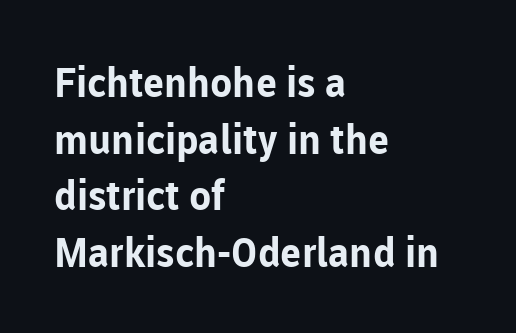
{"serif": "no", "italic": "no", "bold": "yes", "weight": "bold", "width": "normal", "stroke_contrast": "low", "x_height": "medium", "monospaced": "no", "underline": "no", "align": "left", "line_spacing": "normal", "line_spacing_ratio": 1.38, "letter_spacing": "normal", "letter_spacing_em": 0.0, "glyph_px": 41}
